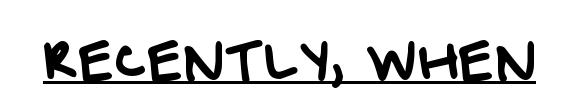
Students, note that the glyphs here touch the page at normal intervals. Note: no serifs on the glyphs. Think of a printed novel: that variable character pitch is what you see here. The lettering is marked with a stroke running underneath it.
